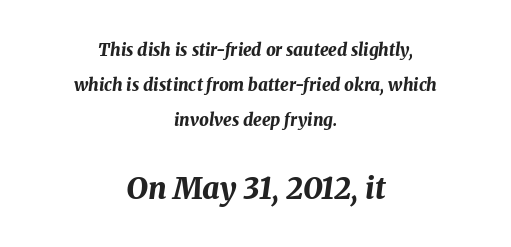
Heft: maximum for text — a bold. Caption: multi-line text, centered on the measure. What's the leading like? Stretched, with rows far apart. Is this a fixed-width face? No — the glyphs have proportional, varying widths.
